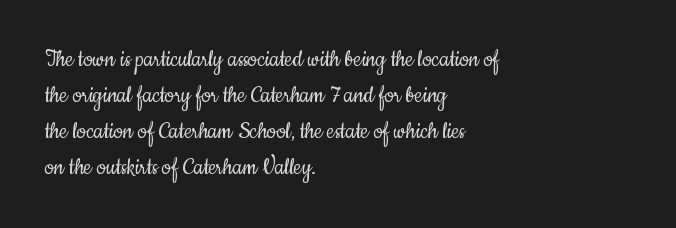
Q: Is the text bold? A: No.
Q: Is the text italic (slanted)? A: Yes.
Q: Is the text underlined? A: No.
Q: How is the paragraph aligned? A: Left-aligned.
Q: Is the spacing between letters normal or unusually wide? A: Normal.
Q: Is the spacing between lines tight, normal or loose? A: Normal.
